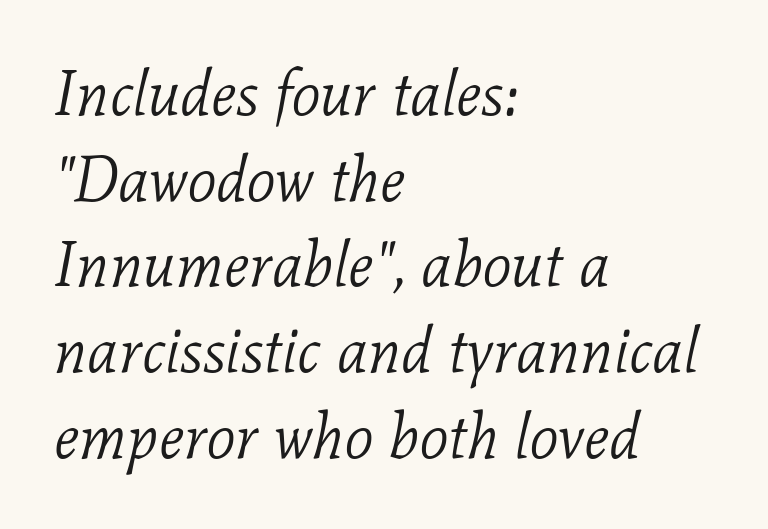
{"serif": "yes", "italic": "yes", "lean": "right", "slant_degrees": 11, "bold": "no", "weight": "light", "width": "normal", "stroke_contrast": "low", "x_height": "medium", "monospaced": "no", "underline": "no", "align": "left", "line_spacing": "normal", "line_spacing_ratio": 1.36, "letter_spacing": "normal", "letter_spacing_em": 0.0, "glyph_px": 63}
